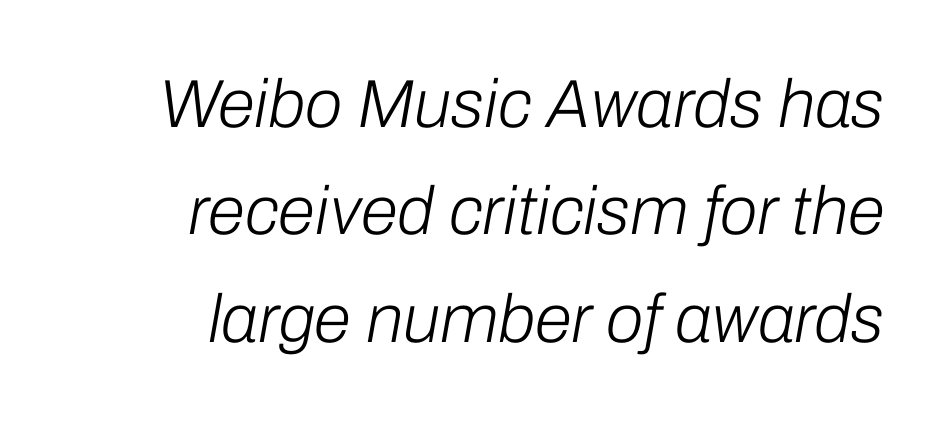
Q: Is the text bold? A: No.
Q: Is the text italic (slanted)? A: Yes, it leans right by about 10 degrees.
Q: Is the text underlined? A: No.
Q: How is the paragraph aligned? A: Right-aligned.
Q: Is the spacing between letters normal or unusually wide? A: Normal.
Q: Is the spacing between lines tight, normal or loose? A: Normal.
Q: Width (condensed, normal, or wide)? A: Normal.
Q: Stroke contrast? A: Low.
Q: x-height? A: Medium.
Q: Monospaced? A: No.
